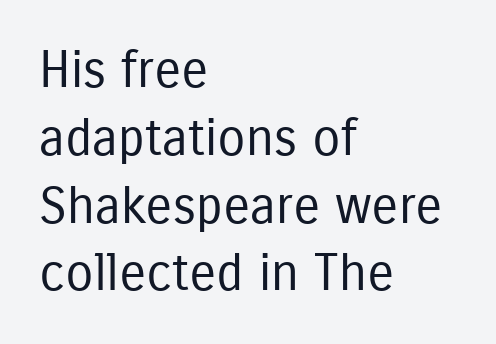
The image shows 51 px regular-weight, condensed sans-serif type, upright; set left-aligned, normal line spacing (1.33x), normal letter spacing, not underlined; low stroke contrast and a medium x-height.
